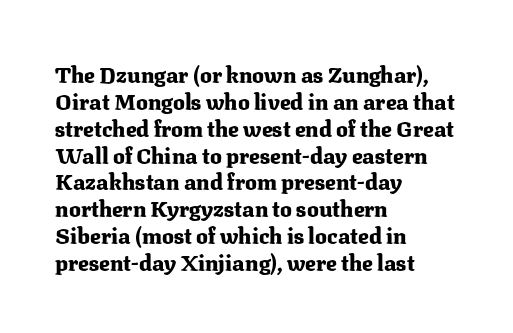
Q: Is the text bold? A: Yes.
Q: Is the text italic (slanted)? A: No, it is upright.
Q: Is the text underlined? A: No.
Q: How is the paragraph aligned? A: Left-aligned.
Q: Is the spacing between letters normal or unusually wide? A: Normal.
